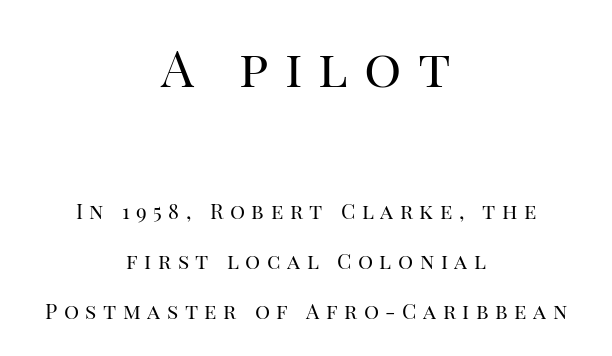
The image shows 52 px regular-weight serif type, upright; set centered, loose line spacing (2.39x), unusually wide letter spacing (+0.31 em), not underlined; the first (top) block is 2.48x larger; high stroke contrast and a large x-height.
